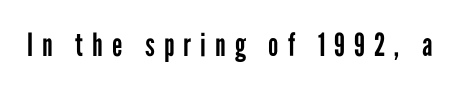
Rule under the text: the space is simply empty. Compared with a typical body face, this is equally light or lighter still. These lines are rendered in a variable-pitch font. Nothing sits at the stroke ends, so this counts as sans-serif.
